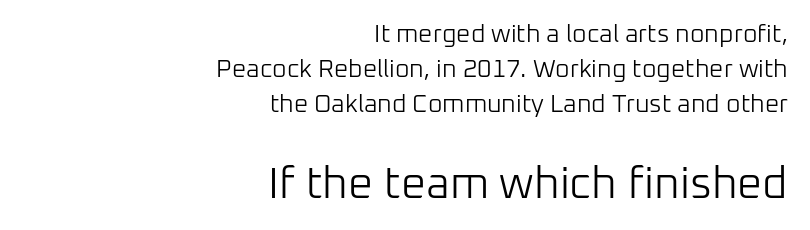
{"serif": "no", "italic": "no", "bold": "no", "weight": "light", "width": "normal", "stroke_contrast": "low", "x_height": "medium", "monospaced": "no", "underline": "no", "align": "right", "line_spacing": "normal", "line_spacing_ratio": 1.41, "letter_spacing": "normal", "letter_spacing_em": 0.0, "larger_block": "second", "size_ratio": 1.76, "glyph_px": 44}
